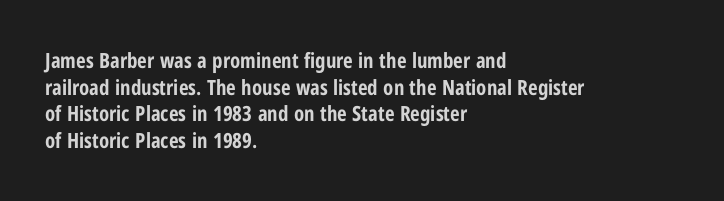
The image shows 21 px bold type, upright; set left-aligned, normal line spacing (1.27x), normal letter spacing, not underlined.
